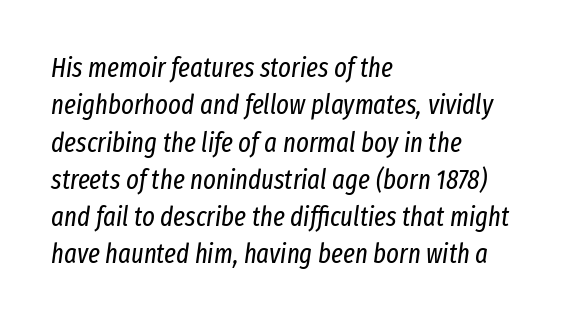
The image shows 27 px text type, italic (leaning right); set left-aligned, normal line spacing (1.38x), normal letter spacing, not underlined.
